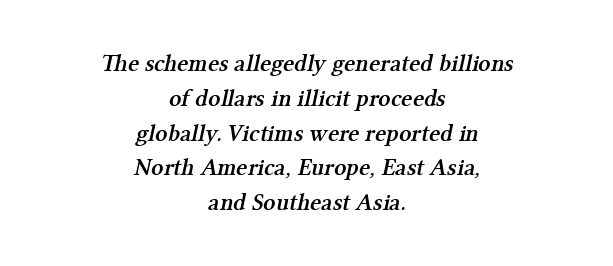
{"bold": "semi", "underline": "no", "align": "center", "line_spacing": "normal", "line_spacing_ratio": 1.45, "letter_spacing": "normal", "letter_spacing_em": 0.0, "glyph_px": 24}
